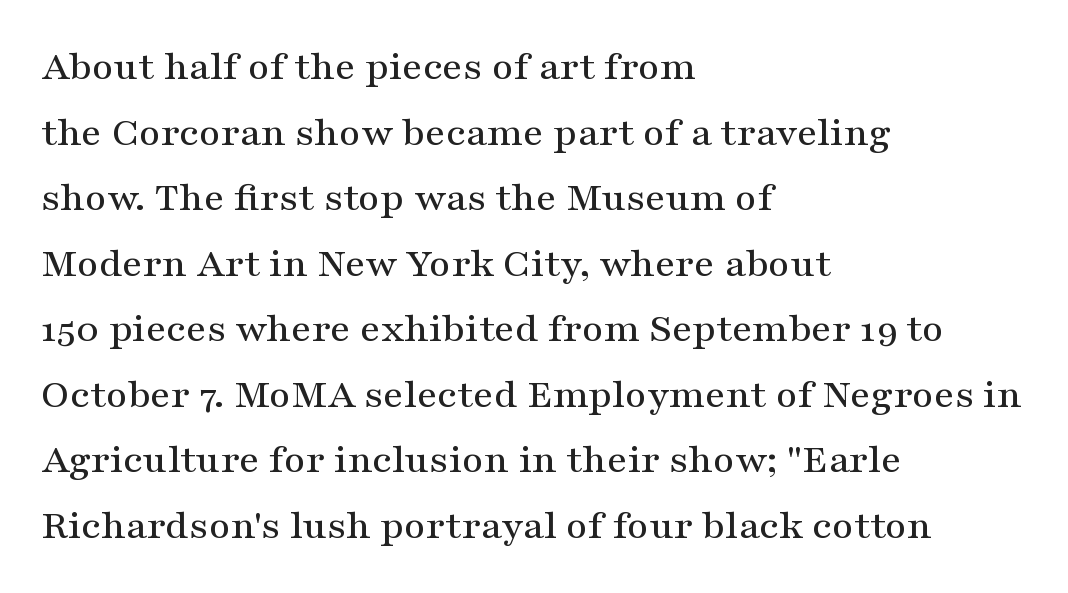
Q: Is the text italic (slanted)? A: No, it is upright.
Q: Is the typeface a serif or a sans-serif typeface? A: Serif.
Q: Is the text underlined? A: No.
Q: How is the paragraph aligned? A: Left-aligned.
Q: Is the spacing between letters normal or unusually wide? A: Normal.
Q: Is the spacing between lines tight, normal or loose? A: Normal.
Q: Width (condensed, normal, or wide)? A: Wide.
Q: Stroke contrast? A: Medium.
Q: x-height? A: Medium.
Q: Monospaced? A: No.
